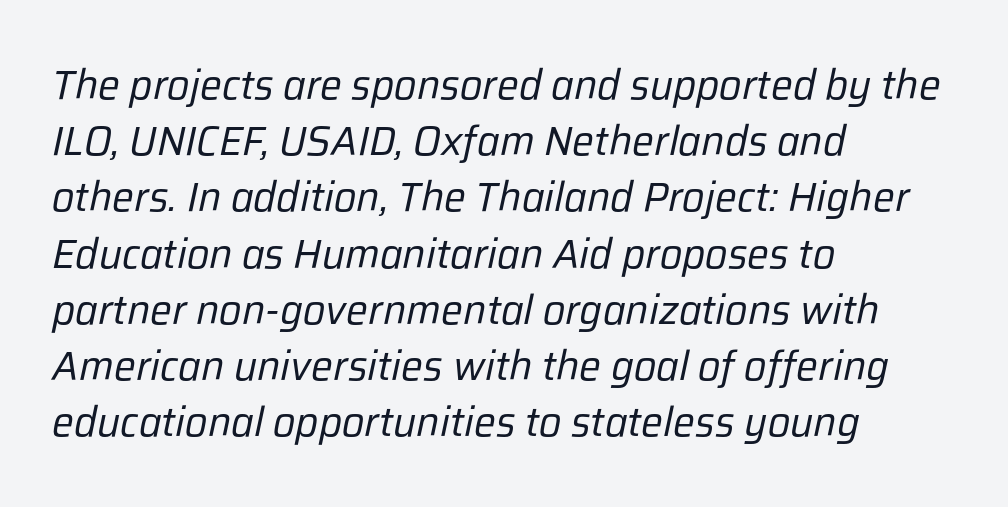
The space beneath each line is pristine and unruled. Summary of weight: not heavy and not bold. Notice how the stems are inclined rather than vertical — that's the hallmark of italics. Alignment: flush left. Whoever set this chose a conventional vertical rhythm. The face used here is proportionally spaced, like ordinary book or web type.
